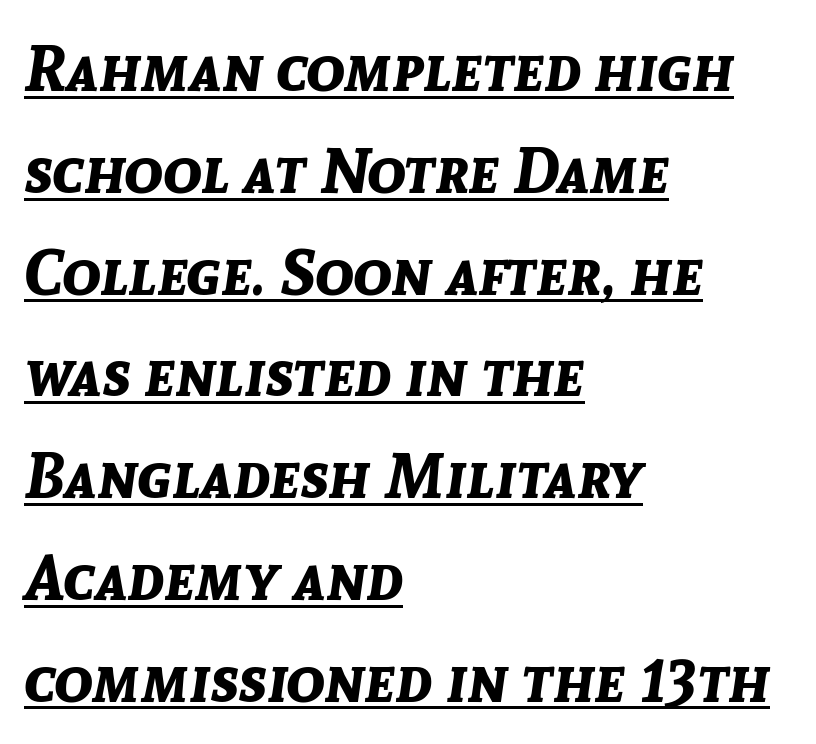
These lines carry a lot of weight — the face is fully bold. A baseline rule has been typeset under these characters. A typesetter would call this proportional, since set widths differ per character. The leading is moderate, giving the passage an even texture. Rendered with sloped, italic letterforms. The ragged edge is on the right, which tells us the setting is flush left.
